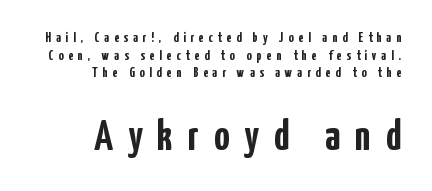
The image shows 43 px semibold, condensed sans-serif type, upright; set right-aligned, normal line spacing (1.26x), unusually wide letter spacing (+0.35 em), not underlined; the second (bottom) block is 3.07x larger; low stroke contrast and a medium x-height.
